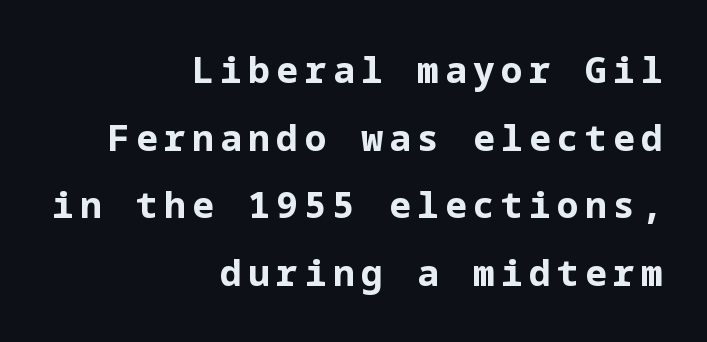
The letters carry no serifs — their stems end cleanly without finishing strokes. The passage shown is not underscored anywhere. Does the weight exceed regular? Yes, all the way to bold. No italicization has been applied; the sample stays upright.
